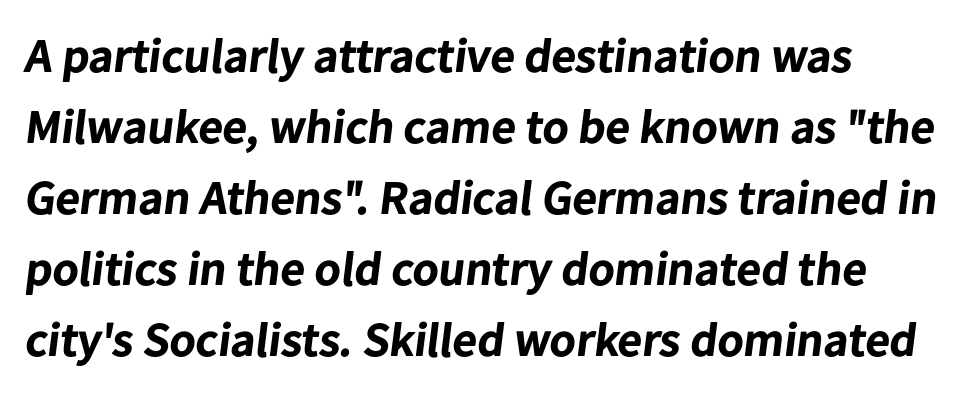
Q: Is the text bold? A: Yes.
Q: Is the typeface a serif or a sans-serif typeface? A: Sans-serif.
Q: Is the text underlined? A: No.
Q: How is the paragraph aligned? A: Left-aligned.
Q: Is the spacing between letters normal or unusually wide? A: Normal.
Q: Is the spacing between lines tight, normal or loose? A: Normal.
Q: Width (condensed, normal, or wide)? A: Normal.
Q: Stroke contrast? A: Low.
Q: x-height? A: Medium.
Q: Monospaced? A: No.
